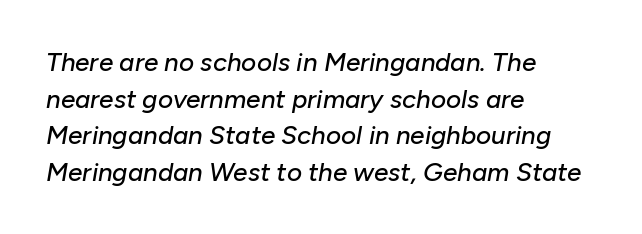
Q: Is the text italic (slanted)? A: Yes, it leans right by about 10 degrees.
Q: Is the text underlined? A: No.
Q: How is the paragraph aligned? A: Left-aligned.
Q: Is the spacing between letters normal or unusually wide? A: Normal.
Q: Is the spacing between lines tight, normal or loose? A: Normal.
